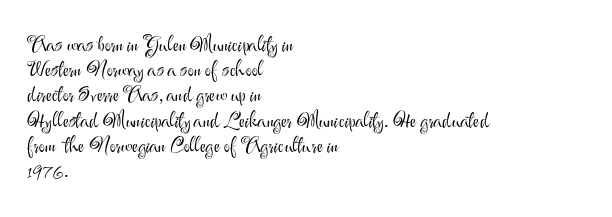
{"bold": "no", "underline": "no", "align": "left", "line_spacing_ratio": 1.2, "letter_spacing": "normal", "letter_spacing_em": 0.0, "glyph_px": 21}
